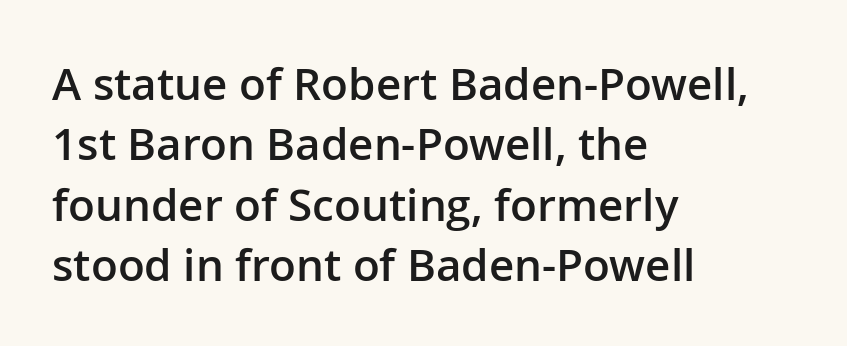
The rendering anchors every line to the left-hand side. This sample has the flowing, uneven cadence of proportional lettering. Clear beneath every line of the passage. If you drew a line through each stem, it would be perfectly vertical.
